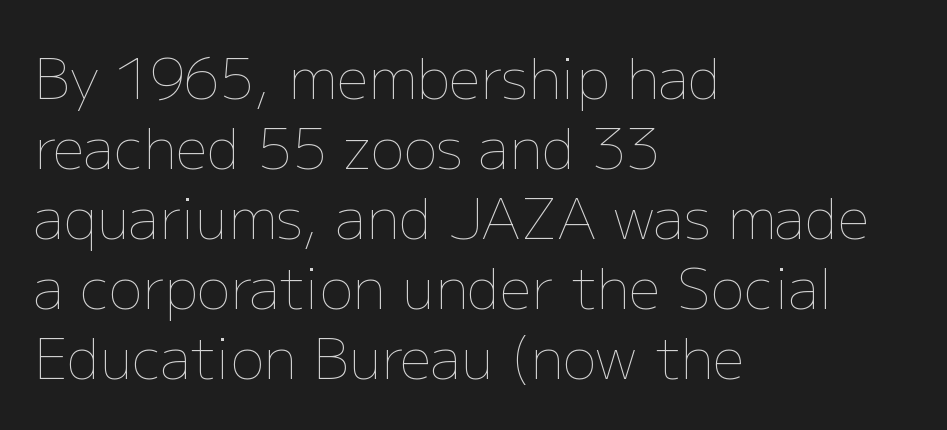
{"italic": "no", "bold": "no", "weight": "thin", "width": "normal", "stroke_contrast": "low", "x_height": "medium", "monospaced": "no", "underline": "no", "align": "left", "line_spacing": "normal", "line_spacing_ratio": 1.25, "letter_spacing": "normal", "letter_spacing_em": 0.0, "glyph_px": 56}
